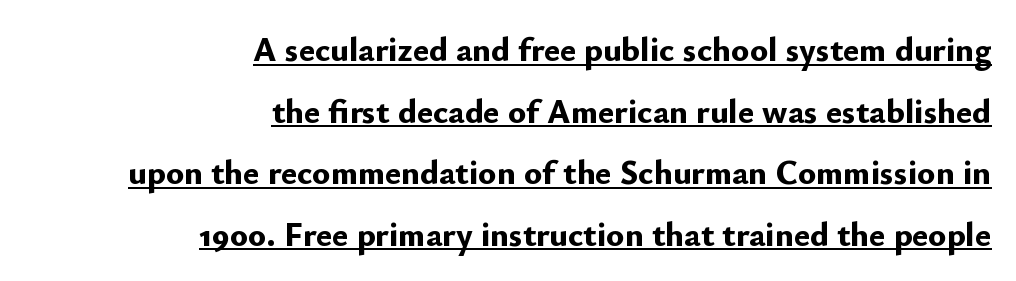
{"serif": "no", "italic": "no", "bold": "yes", "weight": "bold", "width": "normal", "stroke_contrast": "low", "x_height": "small", "monospaced": "no", "underline": "yes", "align": "right", "line_spacing_ratio": 1.81, "letter_spacing": "normal", "letter_spacing_em": 0.0, "glyph_px": 34}
